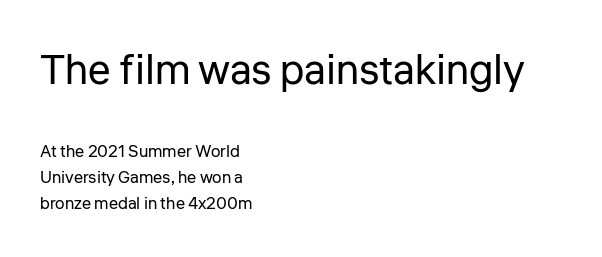
The image shows 42 px regular-weight sans-serif type, upright; set left-aligned, normal line spacing (1.55x), normal letter spacing, not underlined; the first (top) block is 2.47x larger; low stroke contrast and a medium x-height.
